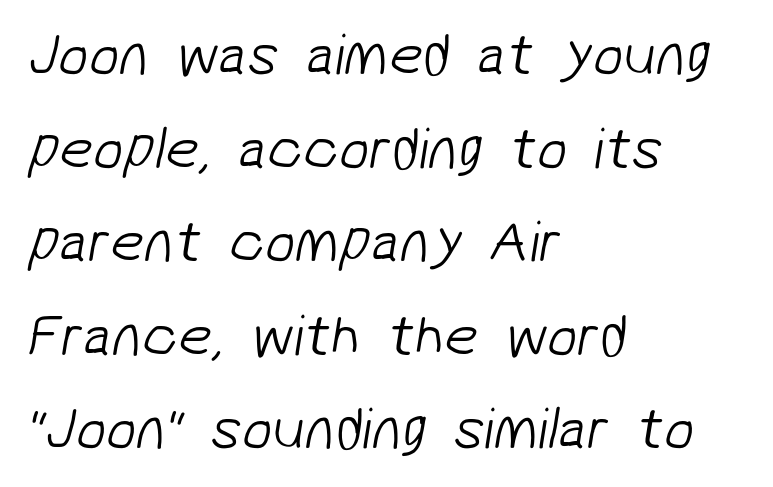
{"serif": "no", "bold": "no", "weight": "light", "width": "normal", "stroke_contrast": "low", "x_height": "medium", "monospaced": "no", "underline": "no", "align": "left", "line_spacing": "normal", "line_spacing_ratio": 1.56, "letter_spacing": "normal", "letter_spacing_em": 0.0, "glyph_px": 60}
